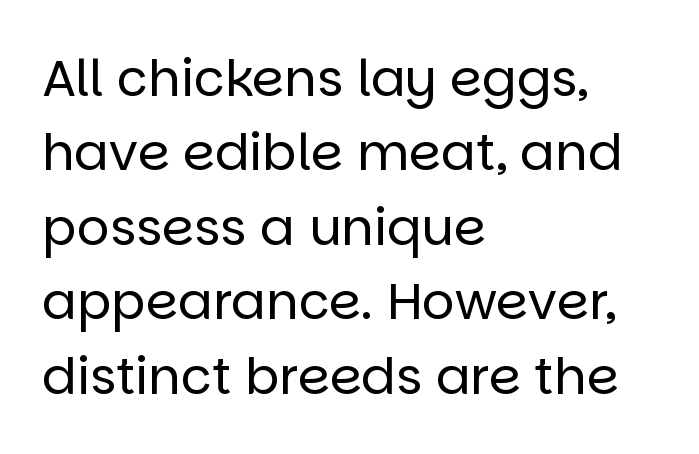
Q: Is the text bold? A: No.
Q: Is the text italic (slanted)? A: No, it is upright.
Q: Is the typeface a serif or a sans-serif typeface? A: Sans-serif.
Q: Is the text underlined? A: No.
Q: How is the paragraph aligned? A: Left-aligned.
Q: Is the spacing between letters normal or unusually wide? A: Normal.
Q: Is the spacing between lines tight, normal or loose? A: Normal.
Q: Width (condensed, normal, or wide)? A: Normal.
Q: Stroke contrast? A: Low.
Q: x-height? A: Large.
Q: Monospaced? A: No.
